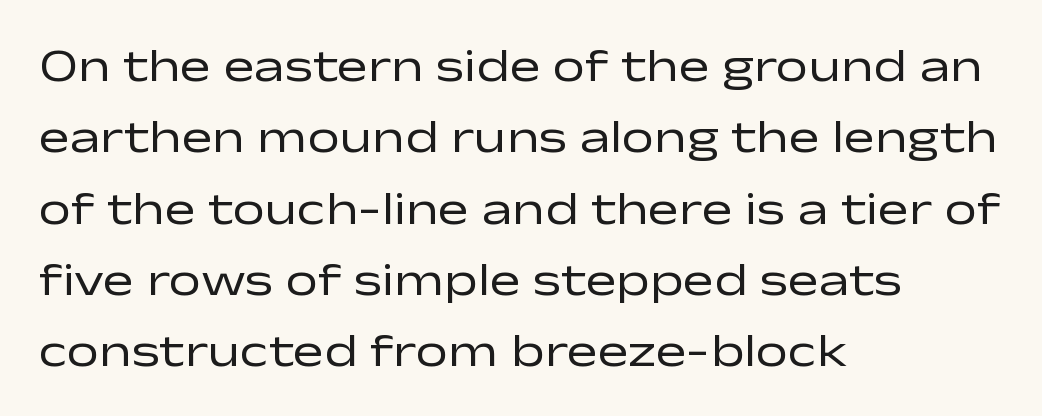
{"serif": "no", "italic": "no", "bold": "no", "weight": "regular", "width": "wide", "stroke_contrast": "low", "x_height": "medium", "monospaced": "no", "underline": "no", "align": "left", "line_spacing": "normal", "line_spacing_ratio": 1.55, "letter_spacing": "normal", "letter_spacing_em": 0.0, "glyph_px": 46}
